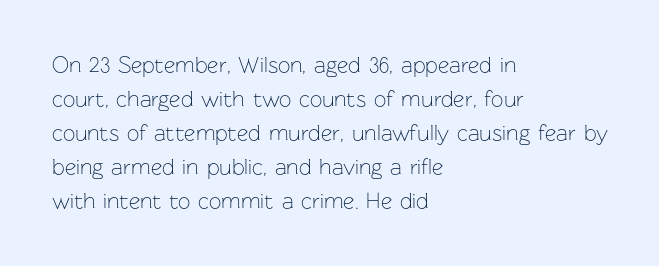
Q: Is the text bold? A: No.
Q: Is the text italic (slanted)? A: No, it is upright.
Q: Is the text underlined? A: No.
Q: How is the paragraph aligned? A: Left-aligned.
Q: Is the spacing between letters normal or unusually wide? A: Normal.
Q: Is the spacing between lines tight, normal or loose? A: Normal.
